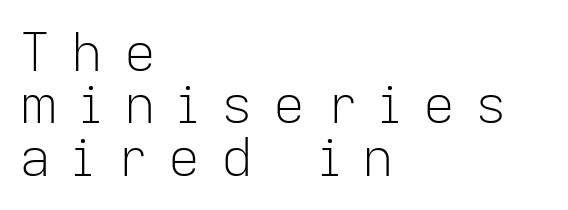
{"serif": "no", "italic": "no", "bold": "no", "weight": "light", "width": "normal", "stroke_contrast": "low", "x_height": "medium", "monospaced": "no", "underline": "no", "align": "left", "line_spacing": "tight", "line_spacing_ratio": 0.99, "letter_spacing": "wide", "letter_spacing_em": 0.39, "glyph_px": 53}
